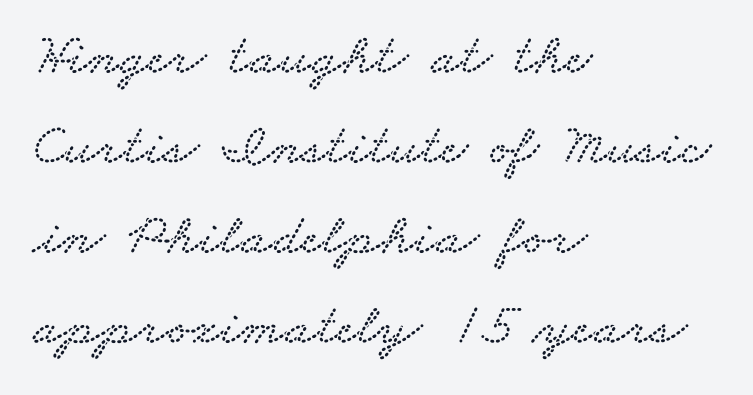
Line spacing here is normal. The typesetter chose a ragged-right arrangement here. You could not count columns in this text — the font is proportionally spaced. The space beneath each line is pristine and unruled. The line texture is even and compact thanks to regular tracking.
